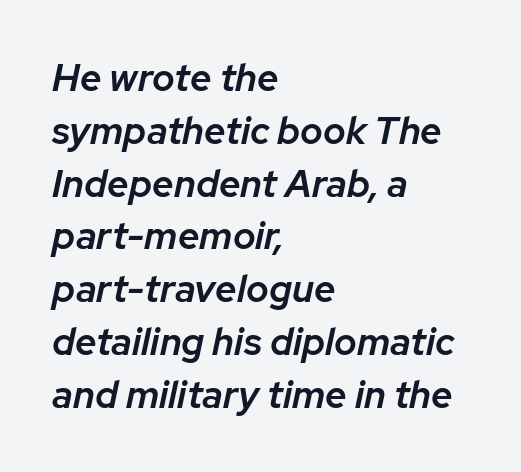
Q: Is the text bold? A: Semi-bold.
Q: Is the text italic (slanted)? A: Yes, it leans right by about 12 degrees.
Q: Is the text underlined? A: No.
Q: How is the paragraph aligned? A: Left-aligned.
Q: Is the spacing between letters normal or unusually wide? A: Normal.
Q: Is the spacing between lines tight, normal or loose? A: Normal.
Q: Width (condensed, normal, or wide)? A: Normal.
Q: Stroke contrast? A: Low.
Q: x-height? A: Medium.
Q: Monospaced? A: No.
